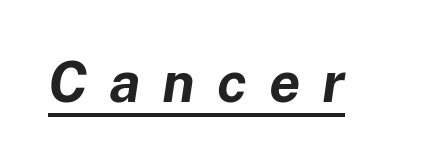
The image shows 56 px bold type, italic (leaning right); set unusually wide letter spacing (+0.39 em), underlined; low stroke contrast and a medium x-height.
